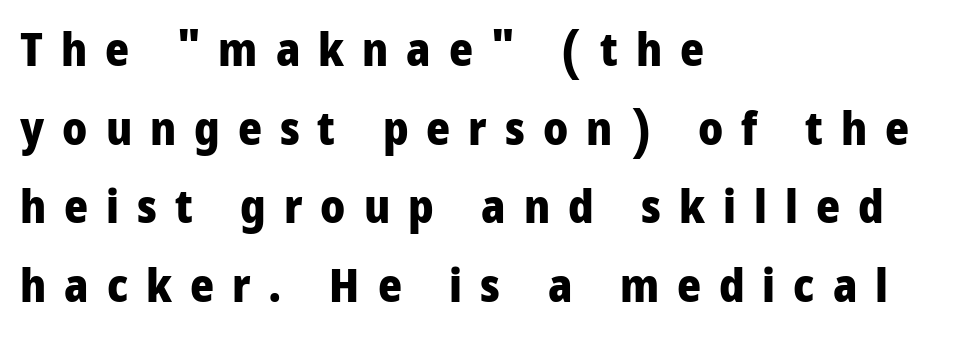
Q: Is the text bold? A: Yes.
Q: Is the text italic (slanted)? A: No, it is upright.
Q: Is the typeface a serif or a sans-serif typeface? A: Sans-serif.
Q: Is the text underlined? A: No.
Q: How is the paragraph aligned? A: Left-aligned.
Q: Is the spacing between letters normal or unusually wide? A: Unusually wide.
Q: Width (condensed, normal, or wide)? A: Condensed.
Q: Stroke contrast? A: Low.
Q: x-height? A: Large.
Q: Monospaced? A: No.
